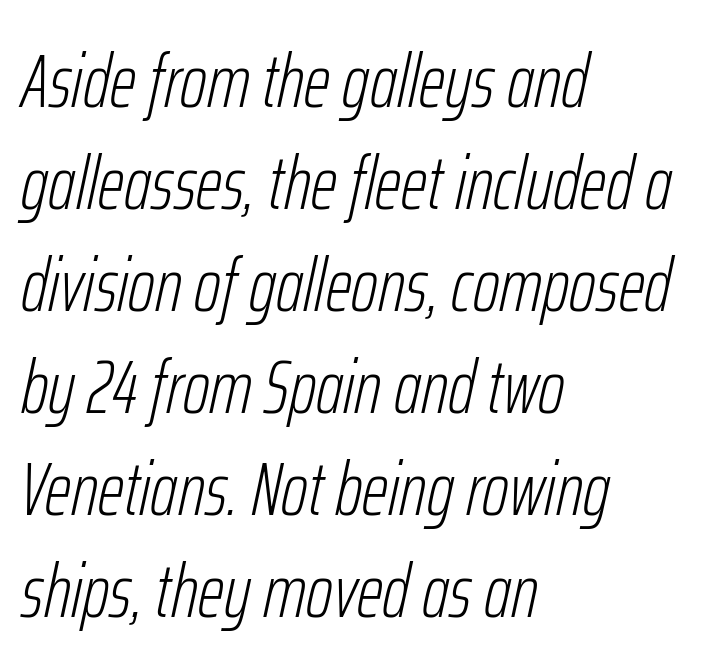
The image shows 75 px light, condensed type, italic (leaning right); set left-aligned, normal line spacing (1.36x), normal letter spacing, not underlined; low stroke contrast and a medium x-height.
